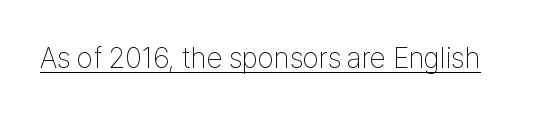
{"serif": "no", "italic": "no", "bold": "no", "weight": "thin", "width": "condensed", "stroke_contrast": "low", "x_height": "medium", "monospaced": "no", "underline": "yes", "letter_spacing": "normal", "letter_spacing_em": 0.0, "glyph_px": 29}
